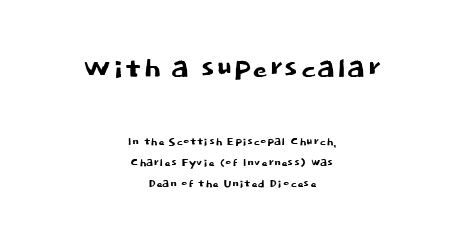
The image shows 38 px sans-serif type, upright; set centered, normal line spacing (1.41x), normal letter spacing, not underlined; the first (top) block is 2.53x larger; low stroke contrast and a large x-height.
